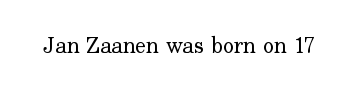
{"italic": "no", "bold": "no", "underline": "no", "letter_spacing": "normal", "letter_spacing_em": 0.0, "glyph_px": 23}
